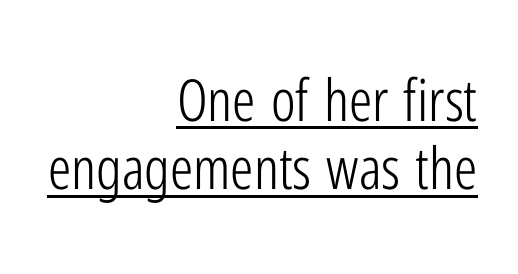
Does the lettering tilt? It doesn't — this is upright. The strokes carry an ordinary text weight at most. Has an underline been added? It has. Does the copy run flush right? Yes — the right margin is perfectly even. Note the varied advance widths — an 'i' is clearly narrower than an 'm'. Here the glyphs are tracked normally, forming tight word shapes.
